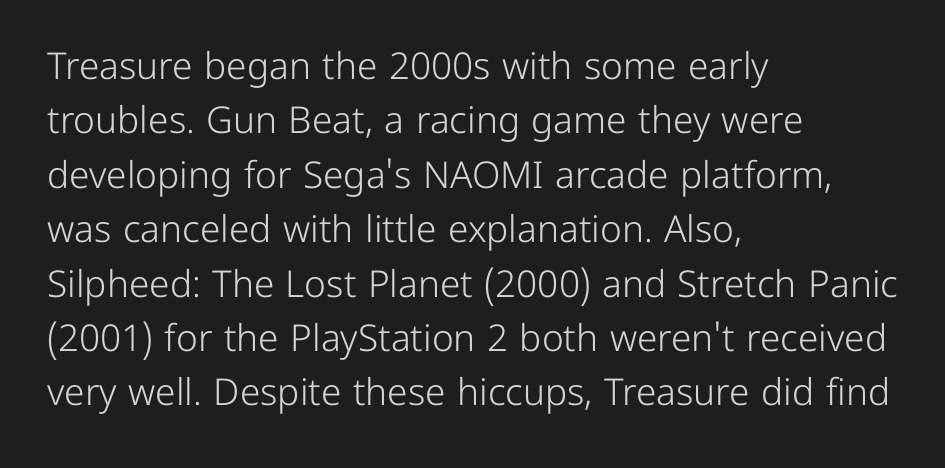
{"serif": "no", "italic": "no", "bold": "no", "weight": "light", "width": "normal", "stroke_contrast": "low", "x_height": "medium", "monospaced": "no", "underline": "no", "align": "left", "line_spacing": "normal", "line_spacing_ratio": 1.47, "letter_spacing": "normal", "letter_spacing_em": 0.0, "glyph_px": 37}
